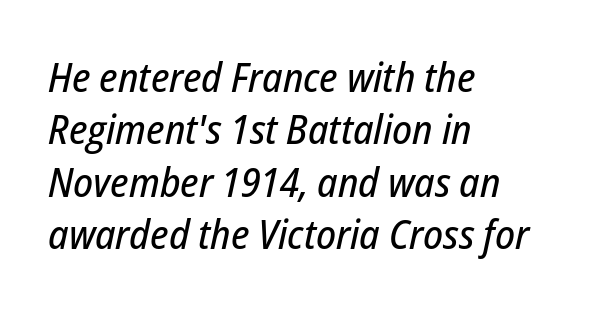
A bare baseline throughout the passage. The lines are quadded left. Compared with ordinary roman type, these characters are visibly tilted. Words appear dense and cohesive because spacing is normal. Spacing verdict: proportional, widths tailored to each character.
